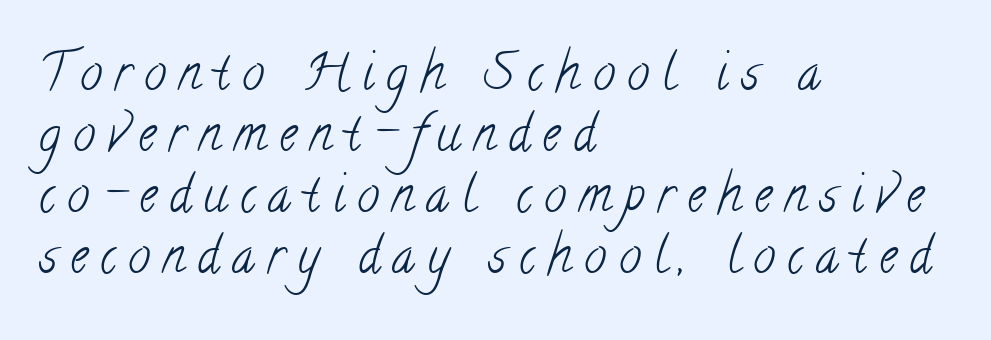
The image shows 50 px light, condensed serif type; set left-aligned, line spacing 1.22x, unusually wide letter spacing (+0.25 em), not underlined; low stroke contrast and a small x-height.
